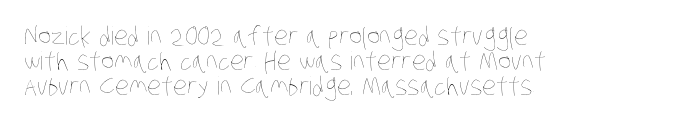
{"bold": "no", "underline": "no", "align": "left", "line_spacing": "tight", "line_spacing_ratio": 1.01, "letter_spacing": "normal", "letter_spacing_em": 0.0, "glyph_px": 25}
